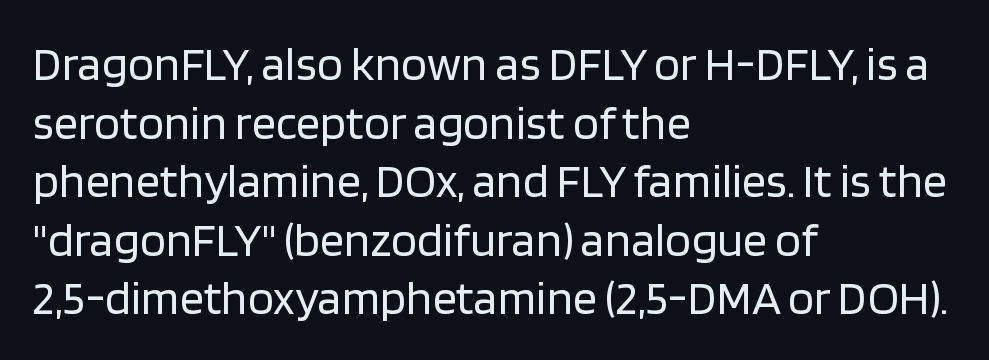
Nobody drew a line under any word here. The face used here is proportionally spaced, like ordinary book or web type. Italic? Not at all — the glyphs are vertical. The compositor pushed each line to the left boundary. Tracking here is standard; glyphs follow each other at the usual distance. The strokes carry an ordinary text weight at most.
